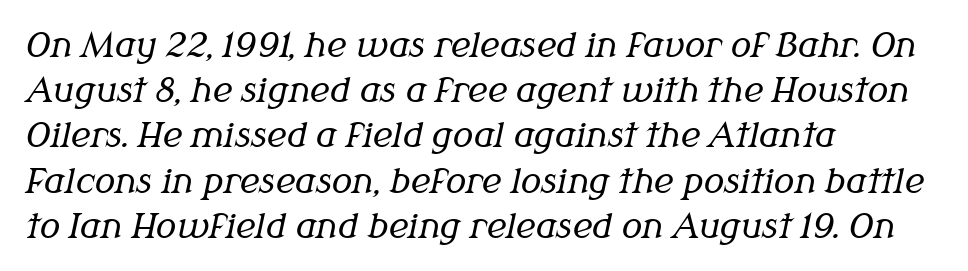
The image shows 34 px regular-weight serif type, italic (leaning right); set left-aligned, normal line spacing (1.33x), normal letter spacing, not underlined; medium stroke contrast and a medium x-height.
